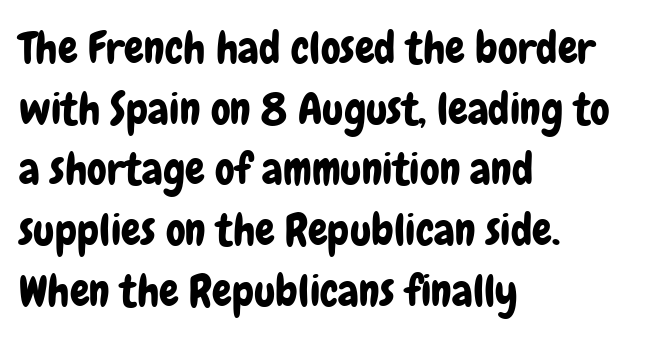
Q: Is the text italic (slanted)? A: No, it is upright.
Q: Is the typeface a serif or a sans-serif typeface? A: Sans-serif.
Q: Is the text underlined? A: No.
Q: How is the paragraph aligned? A: Left-aligned.
Q: Is the spacing between letters normal or unusually wide? A: Normal.
Q: Is the spacing between lines tight, normal or loose? A: Normal.
Q: Width (condensed, normal, or wide)? A: Condensed.
Q: Stroke contrast? A: Low.
Q: x-height? A: Medium.
Q: Monospaced? A: No.
